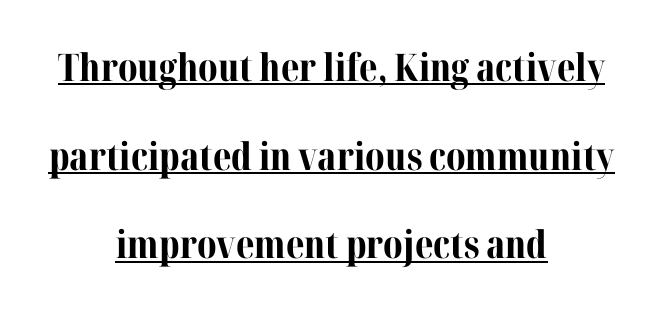
Q: Is the text bold? A: Yes.
Q: Is the text italic (slanted)? A: No, it is upright.
Q: Is the typeface a serif or a sans-serif typeface? A: Serif.
Q: Is the text underlined? A: Yes.
Q: How is the paragraph aligned? A: Centered.
Q: Is the spacing between letters normal or unusually wide? A: Normal.
Q: Is the spacing between lines tight, normal or loose? A: Loose.
Q: Width (condensed, normal, or wide)? A: Normal.
Q: Stroke contrast? A: Medium.
Q: x-height? A: Medium.
Q: Monospaced? A: No.
